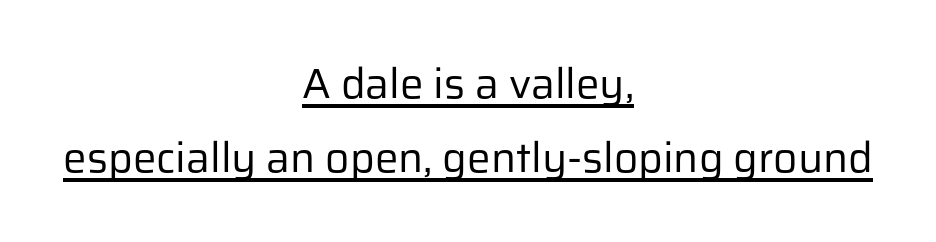
Classification — sans serif. Think of a printed novel: that variable character pitch is what you see here. In terms of letterspacing, this is plain default setting. Italic: no, the glyphs are upright roman. Caption: multi-line text, centered on the measure. The characters are drawn with everyday or finer stroke widths.
